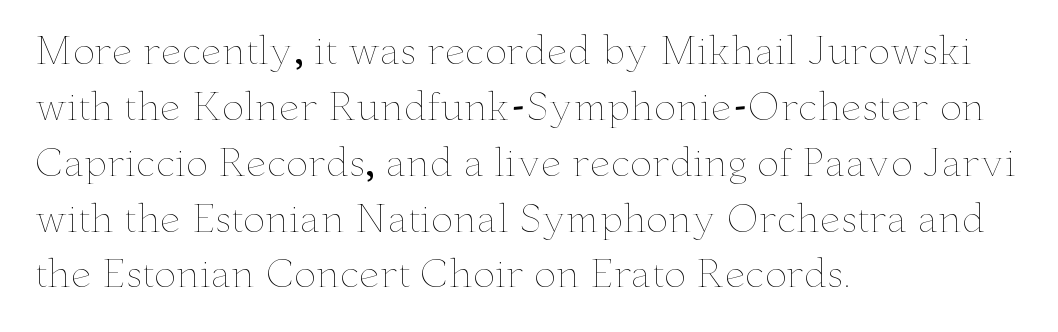
{"italic": "no", "bold": "no", "weight": "thin", "width": "wide", "stroke_contrast": "low", "x_height": "small", "monospaced": "no", "underline": "no", "align": "left", "line_spacing": "normal", "line_spacing_ratio": 1.51, "letter_spacing": "normal", "letter_spacing_em": 0.0, "glyph_px": 37}
